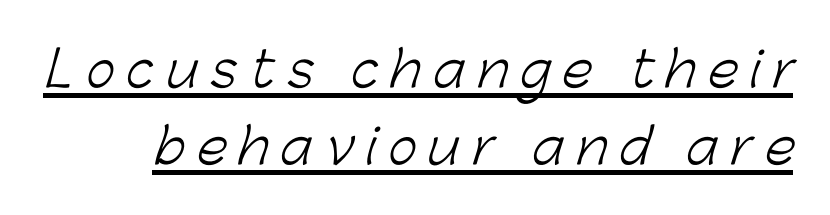
{"serif": "no", "bold": "no", "weight": "light", "width": "normal", "stroke_contrast": "low", "x_height": "medium", "monospaced": "no", "underline": "yes", "line_spacing": "normal", "line_spacing_ratio": 1.57, "letter_spacing": "wide", "letter_spacing_em": 0.25, "glyph_px": 49}
